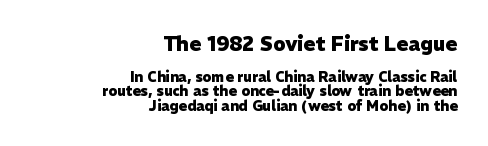
Q: Is the text bold? A: Yes.
Q: Is the text italic (slanted)? A: No, it is upright.
Q: Is the text underlined? A: No.
Q: How is the paragraph aligned? A: Right-aligned.
Q: Is the spacing between letters normal or unusually wide? A: Normal.
Q: Is the spacing between lines tight, normal or loose? A: Tight.
Q: Which block of text is set in a larger size, the first (top) or the second (bottom)? A: The first (top) one.
